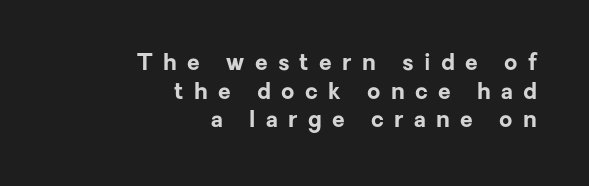
{"italic": "no", "bold": "yes", "underline": "no", "align": "right", "line_spacing_ratio": 1.24, "letter_spacing": "wide", "letter_spacing_em": 0.45, "glyph_px": 23}
